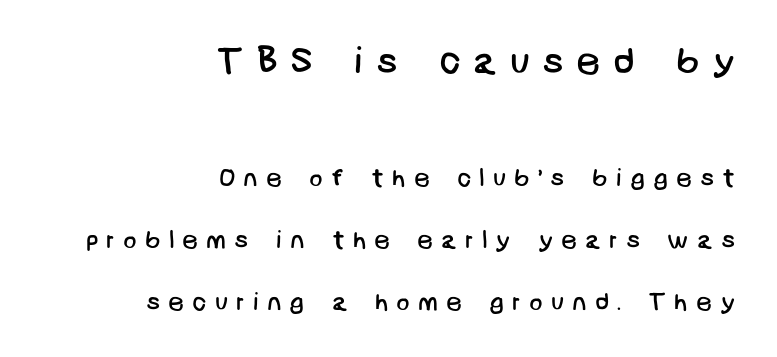
The image shows 38 px regular-weight sans-serif type; set right-aligned, loose line spacing (2.47x), unusually wide letter spacing (+0.32 em), not underlined; the first (top) block is 1.52x larger; low stroke contrast and a large x-height.
